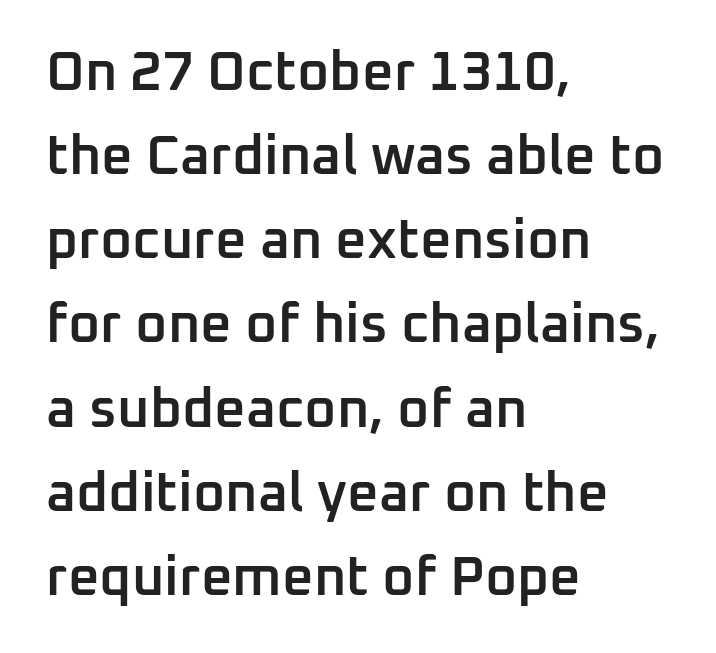
Q: Is the text bold? A: Semi-bold.
Q: Is the text italic (slanted)? A: No, it is upright.
Q: Is the typeface a serif or a sans-serif typeface? A: Sans-serif.
Q: Is the text underlined? A: No.
Q: How is the paragraph aligned? A: Left-aligned.
Q: Is the spacing between letters normal or unusually wide? A: Normal.
Q: Is the spacing between lines tight, normal or loose? A: Normal.
Q: Width (condensed, normal, or wide)? A: Normal.
Q: Stroke contrast? A: Low.
Q: x-height? A: Medium.
Q: Monospaced? A: No.
